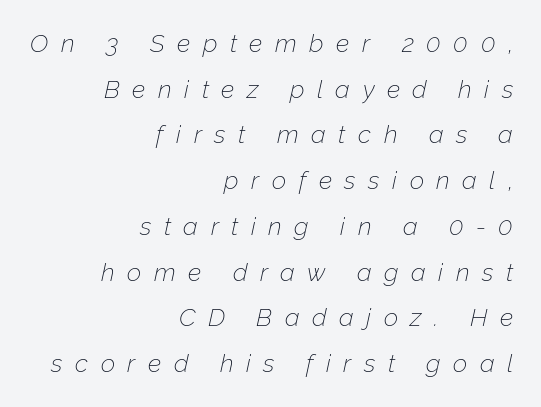
The image shows 25 px text type, italic (leaning right); set right-aligned, line spacing 1.83x, unusually wide letter spacing (+0.5 em), not underlined.
